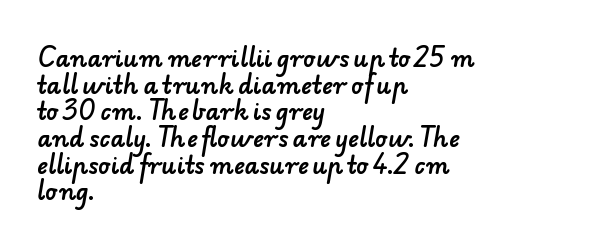
All the whitespace from short lines collects on the right. Only glyphs here, with clear space below each row. The tracking reads as untouched default to a designer's eye.
